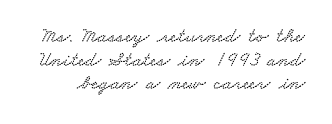
{"underline": "no", "line_spacing": "tight", "line_spacing_ratio": 1.13, "letter_spacing": "normal", "letter_spacing_em": 0.0, "glyph_px": 21}
